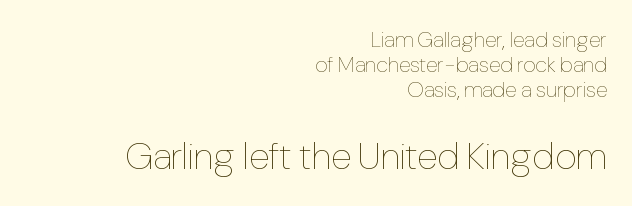
The image shows 38 px thin, condensed type, upright; set right-aligned, tight line spacing (1.14x), normal letter spacing, not underlined; the second (bottom) block is 1.73x larger; low stroke contrast and a medium x-height.
